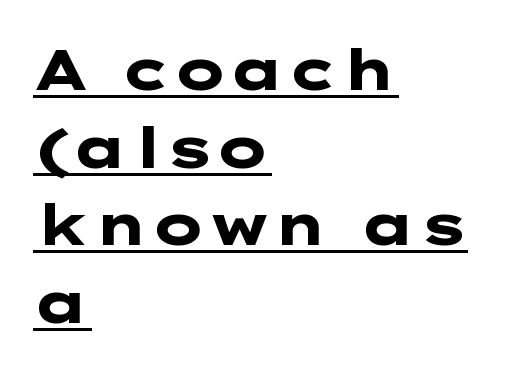
{"serif": "no", "italic": "no", "bold": "yes", "weight": "heavy", "width": "wide", "stroke_contrast": "low", "x_height": "medium", "underline": "yes", "align": "left", "line_spacing": "normal", "line_spacing_ratio": 1.36, "letter_spacing": "normal", "letter_spacing_em": 0.0, "glyph_px": 57}
